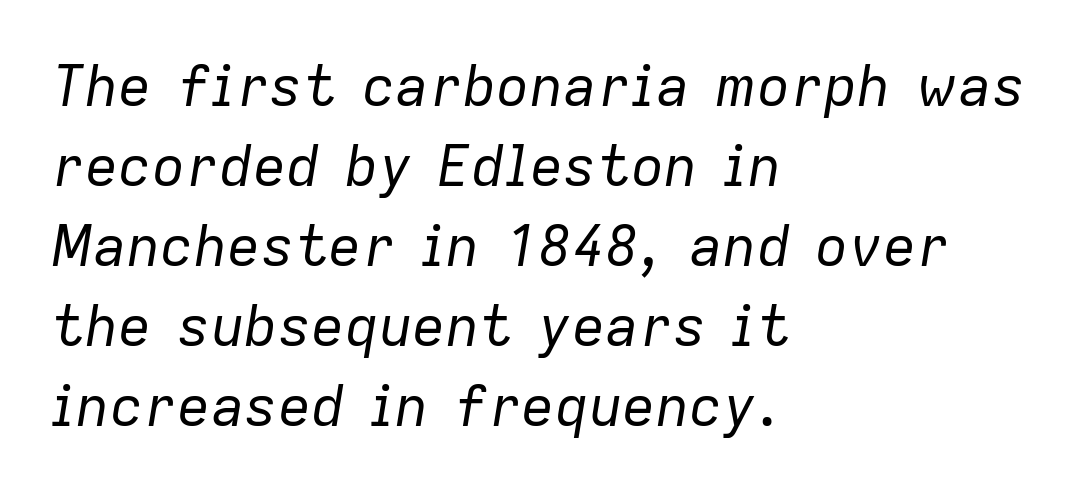
Students, note that the glyphs here touch the page at normal intervals. The passage shown is typed in a proportional face where columns would drift. Rule under the text: the space is simply empty. Typeset ragged right — the left edge is the straight one. The typeface has the unassuming heft of standard copy or less.
